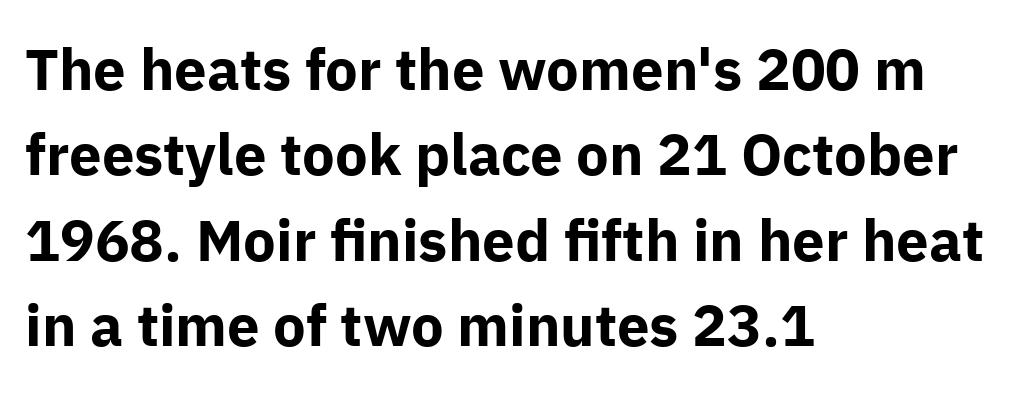
Q: Is the text bold? A: Yes.
Q: Is the text italic (slanted)? A: No, it is upright.
Q: Is the typeface a serif or a sans-serif typeface? A: Sans-serif.
Q: Is the text underlined? A: No.
Q: How is the paragraph aligned? A: Left-aligned.
Q: Is the spacing between letters normal or unusually wide? A: Normal.
Q: Is the spacing between lines tight, normal or loose? A: Normal.
Q: Width (condensed, normal, or wide)? A: Normal.
Q: Stroke contrast? A: Low.
Q: x-height? A: Medium.
Q: Monospaced? A: No.
